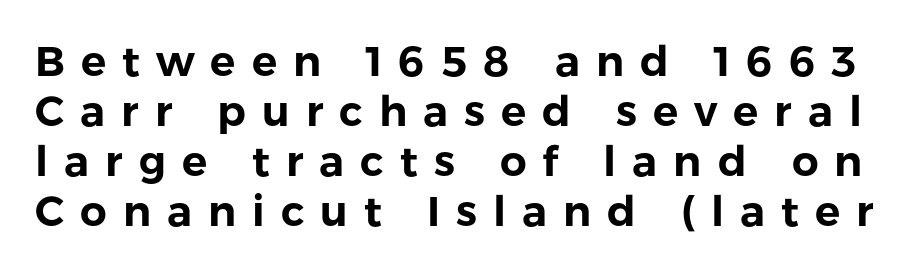
Q: Is the text italic (slanted)? A: No, it is upright.
Q: Is the typeface a serif or a sans-serif typeface? A: Sans-serif.
Q: Is the text underlined? A: No.
Q: Is the spacing between letters normal or unusually wide? A: Unusually wide.
Q: Width (condensed, normal, or wide)? A: Normal.
Q: Stroke contrast? A: Low.
Q: x-height? A: Medium.
Q: Monospaced? A: No.
